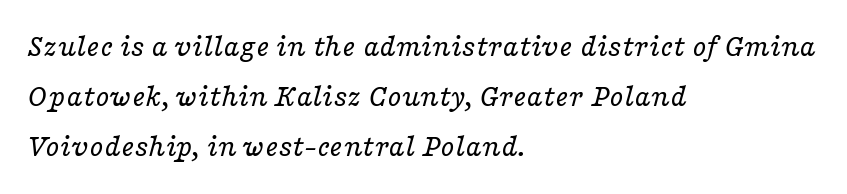
{"serif": "yes", "italic": "yes", "lean": "right", "slant_degrees": 16, "bold": "no", "weight": "regular", "width": "wide", "stroke_contrast": "low", "x_height": "medium", "monospaced": "no", "underline": "no", "align": "left", "line_spacing": "normal", "line_spacing_ratio": 1.56, "letter_spacing": "normal", "letter_spacing_em": 0.0, "glyph_px": 32}
